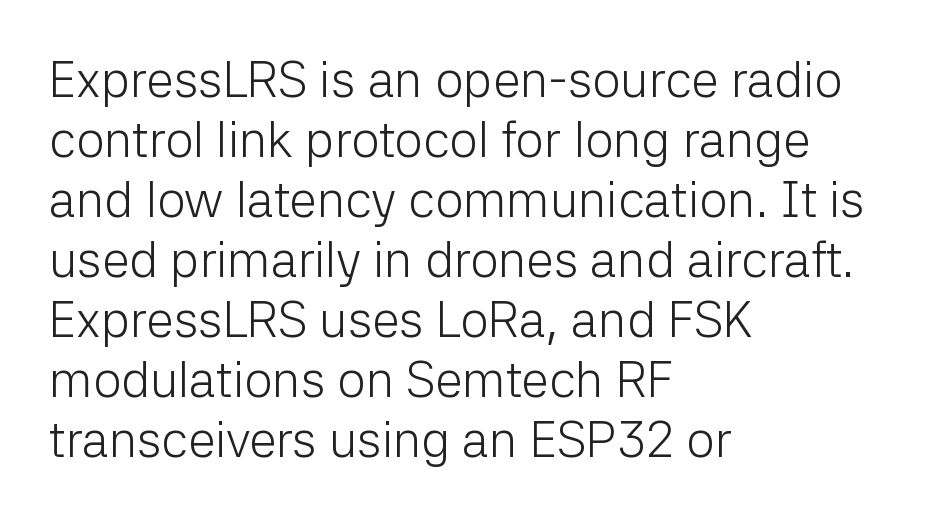
The letters carry no serifs — their stems end cleanly without finishing strokes. Descenders hang freely into open space. The characters are drawn with everyday or finer stroke widths. The face used here is rendered with its standard letterfit. You could not count columns in this text — the font is proportionally spaced.
